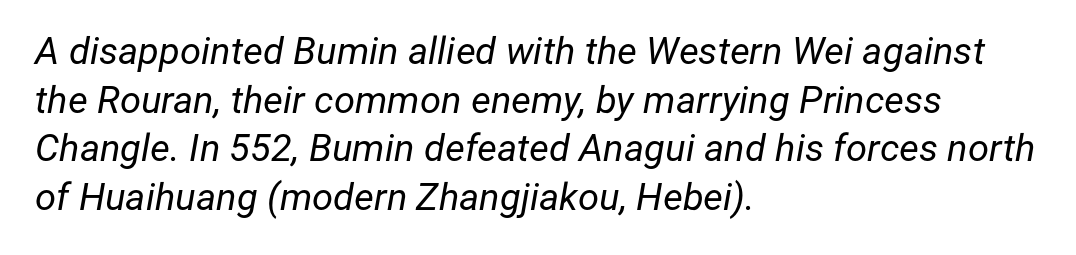
Is the block centered? No — it sits flush against the left margin. The passage shown is typed in a proportional face where columns would drift. Ink coverage per letter is moderate at most. Descender tails drop into unmarked territory. Horizontal bands of white between lines are of average thickness. Would a proofreader flag this as italicized? Yes.
